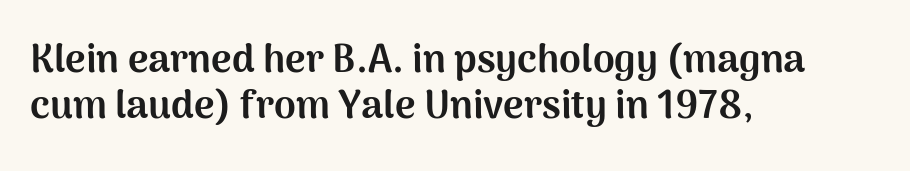
The image shows 39 px bold sans-serif type, upright; set left-aligned, line spacing 1.19x, normal letter spacing, not underlined; medium stroke contrast and a medium x-height.
